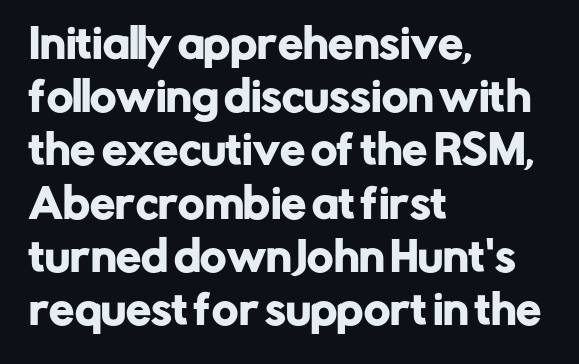
The image shows 40 px sans-serif type, upright; set left-aligned, normal line spacing (1.33x), normal letter spacing, not underlined; low stroke contrast and a medium x-height.
